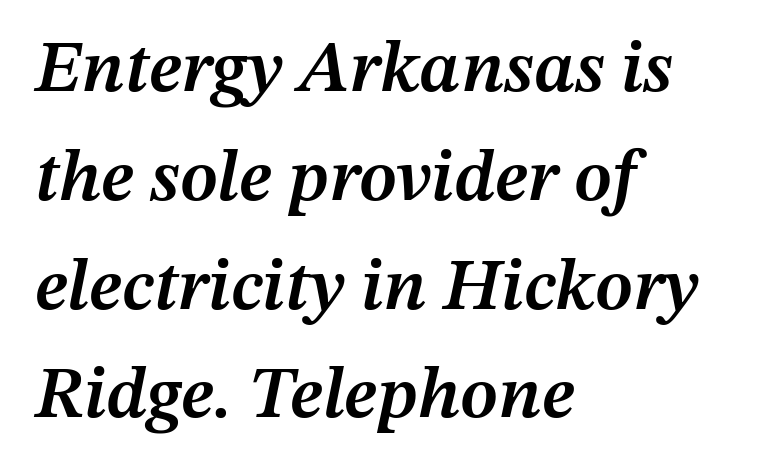
Look at the tracking — it's just the regular setting, nothing added. Would a proofreader flag this as italicized? Yes. The string is rendered with underlining switched off. Is this a fixed-width face? No — the glyphs have proportional, varying widths. The block of text has a typical density, with ordinary space between rows. Heft: intermediate — a semibold.
